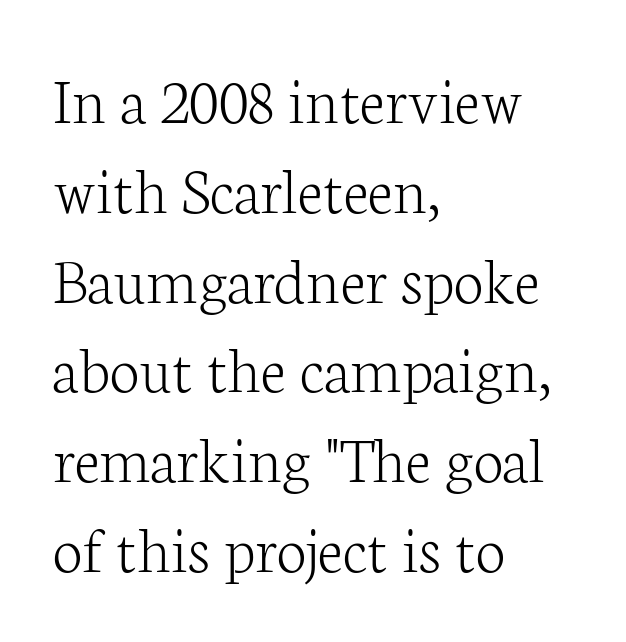
{"serif": "yes", "italic": "no", "bold": "no", "weight": "light", "width": "normal", "stroke_contrast": "low", "x_height": "medium", "monospaced": "no", "underline": "no", "align": "left", "line_spacing": "normal", "line_spacing_ratio": 1.32, "letter_spacing": "normal", "letter_spacing_em": 0.0, "glyph_px": 68}
